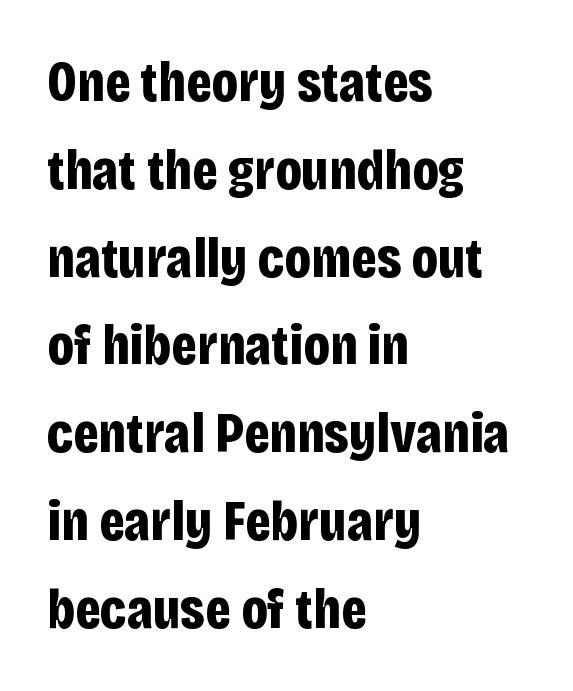
Q: Is the text bold? A: Yes.
Q: Is the text italic (slanted)? A: No, it is upright.
Q: Is the typeface a serif or a sans-serif typeface? A: Sans-serif.
Q: Is the text underlined? A: No.
Q: How is the paragraph aligned? A: Left-aligned.
Q: Is the spacing between letters normal or unusually wide? A: Normal.
Q: Is the spacing between lines tight, normal or loose? A: Normal.
Q: Width (condensed, normal, or wide)? A: Condensed.
Q: Stroke contrast? A: Low.
Q: x-height? A: Large.
Q: Monospaced? A: No.
